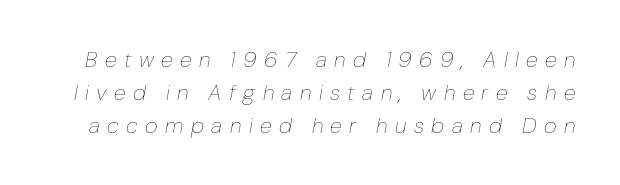
{"italic": "yes", "lean": "right", "slant_degrees": 10, "bold": "no", "underline": "no", "line_spacing": "normal", "line_spacing_ratio": 1.5, "letter_spacing": "wide", "letter_spacing_em": 0.34, "glyph_px": 22}
